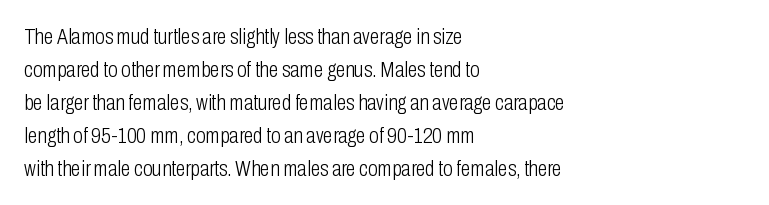
The image shows 22 px text type, upright; set left-aligned, normal line spacing (1.5x), normal letter spacing, not underlined.
